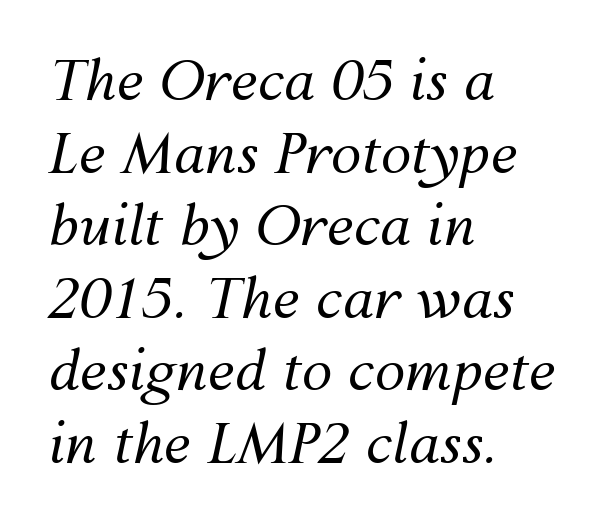
Letters have the restrained weight of plain body copy at most. Regular leading. Italic: yes, the glyphs are oblique. Look at the tracking — it's just the regular setting, nothing added. The lines in this sample share a left origin and differ only in where they stop. This rendering features lettering with no underline.
